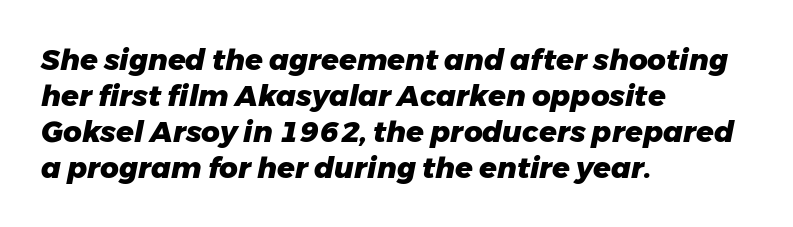
{"italic": "yes", "lean": "right", "slant_degrees": 11, "bold": "yes", "weight": "heavy", "width": "normal", "stroke_contrast": "low", "x_height": "medium", "monospaced": "no", "underline": "no", "align": "left", "line_spacing_ratio": 1.24, "letter_spacing": "normal", "letter_spacing_em": 0.0, "glyph_px": 29}
